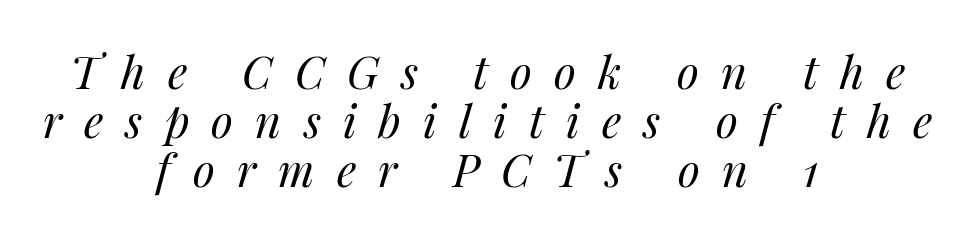
Q: Is the text bold? A: No.
Q: Is the text italic (slanted)? A: Yes, it leans right by about 14 degrees.
Q: Is the text underlined? A: No.
Q: How is the paragraph aligned? A: Centered.
Q: Is the spacing between letters normal or unusually wide? A: Unusually wide.
Q: Is the spacing between lines tight, normal or loose? A: Tight.
Q: Width (condensed, normal, or wide)? A: Normal.
Q: Stroke contrast? A: Medium.
Q: x-height? A: Medium.
Q: Monospaced? A: No.
